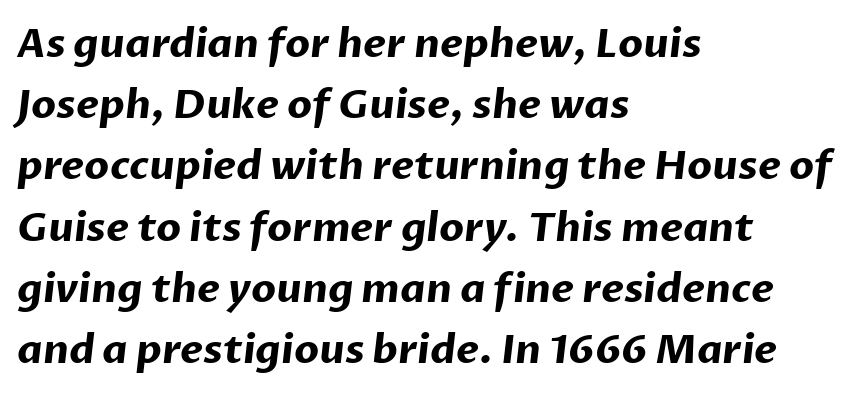
A full-strength bold gives these letters their thick strokes. Underline: absent. Is this a fixed-width face? No — the glyphs have proportional, varying widths. Tracking here is standard; glyphs follow each other at the usual distance. In terms of letterform style, serifs are entirely absent.
